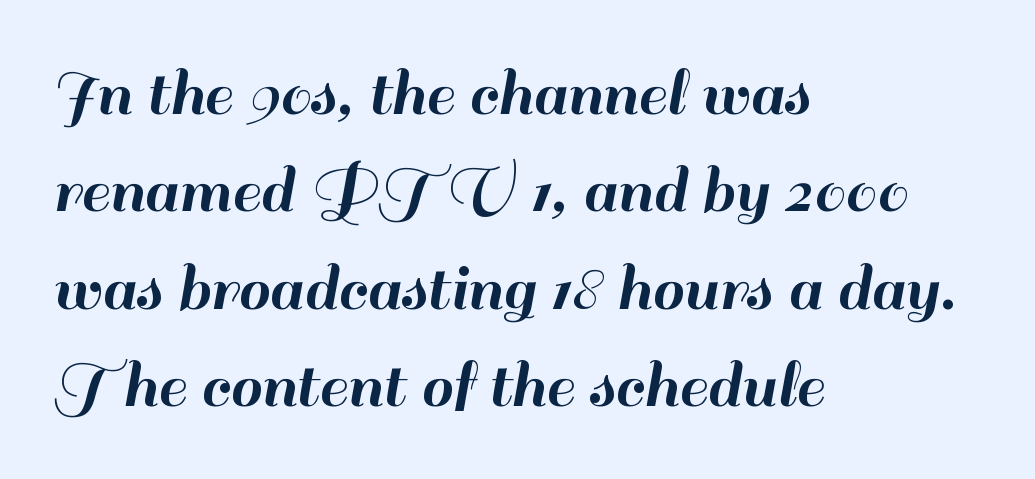
The image shows 71 px sans-serif type; set left-aligned, normal line spacing (1.37x), normal letter spacing, not underlined; high stroke contrast and a small x-height.
